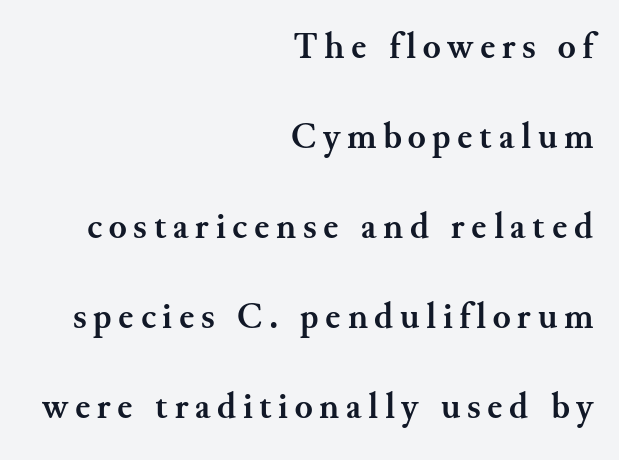
The image shows 37 px semibold serif type, upright; set right-aligned, loose line spacing (2.43x), not underlined; medium stroke contrast and a small x-height.
